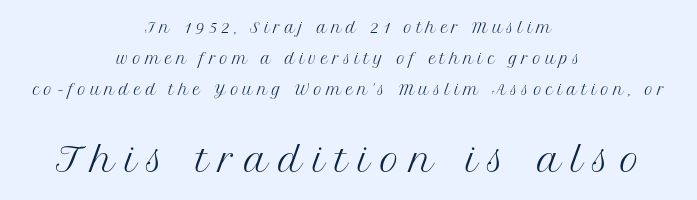
Q: Is the text bold? A: No.
Q: Is the text italic (slanted)? A: Yes.
Q: Is the typeface a serif or a sans-serif typeface? A: Serif.
Q: Is the text underlined? A: No.
Q: How is the paragraph aligned? A: Centered.
Q: Is the spacing between letters normal or unusually wide? A: Unusually wide.
Q: Is the spacing between lines tight, normal or loose? A: Loose.
Q: Which block of text is set in a larger size, the first (top) or the second (bottom)? A: The second (bottom) one.
Q: Width (condensed, normal, or wide)? A: Normal.
Q: Stroke contrast? A: Medium.
Q: x-height? A: Medium.
Q: Monospaced? A: No.
